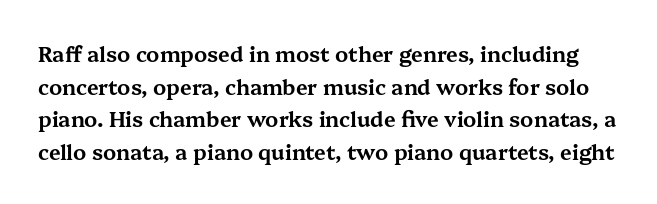
The image shows 21 px text type, upright; set normal line spacing (1.55x), normal letter spacing, not underlined.
